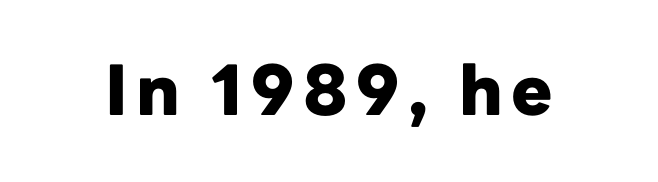
The image shows 69 px heavy sans-serif type, upright; set not underlined; low stroke contrast and a medium x-height.
